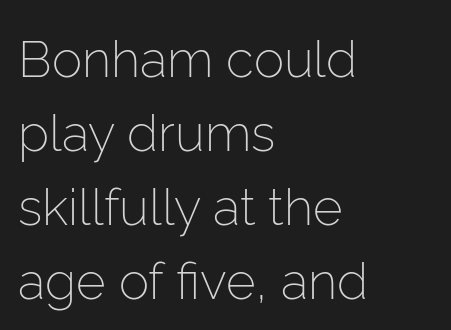
When letters stand straight like this, we call the style roman or upright. A light-to-regular cut is what we see here. Short and long lines alike share a common starting point at left. Evenly set lines give the paragraph a standard silhouette. Spacing verdict: proportional, widths tailored to each character.
